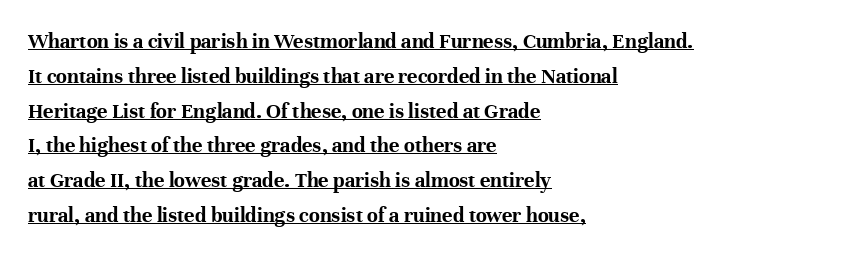
The image shows 22 px bold type, upright; set left-aligned, normal line spacing (1.58x), normal letter spacing, underlined.
